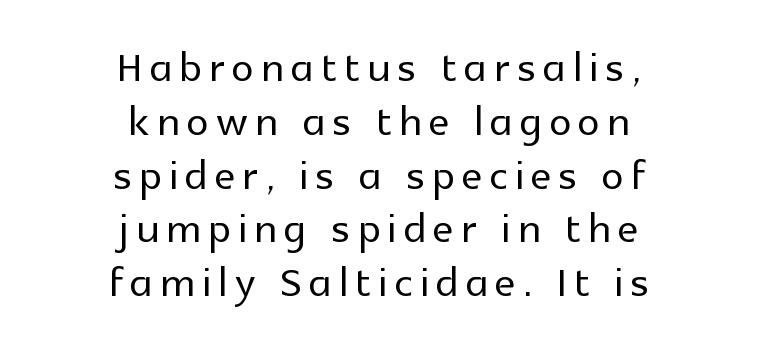
{"serif": "no", "italic": "no", "width": "normal", "x_height": "medium", "monospaced": "no", "underline": "no", "align": "center", "line_spacing": "tight", "line_spacing_ratio": 0.96, "glyph_px": 56}
